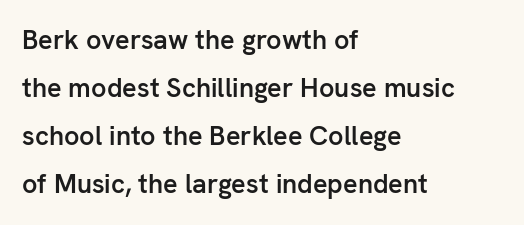
The image shows 27 px text type, upright; set left-aligned, line spacing 1.78x, normal letter spacing, not underlined.
